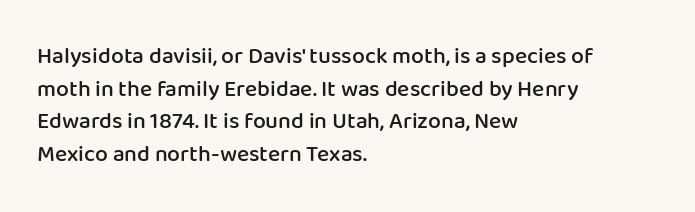
The image shows 23 px text type, upright; set left-aligned, normal line spacing (1.42x), normal letter spacing, not underlined.
